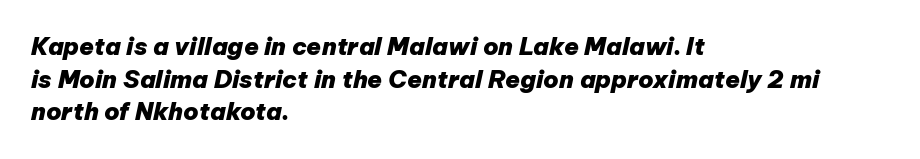
The image shows 24 px bold type, italic (leaning right); set left-aligned, normal line spacing (1.36x), normal letter spacing, not underlined.
